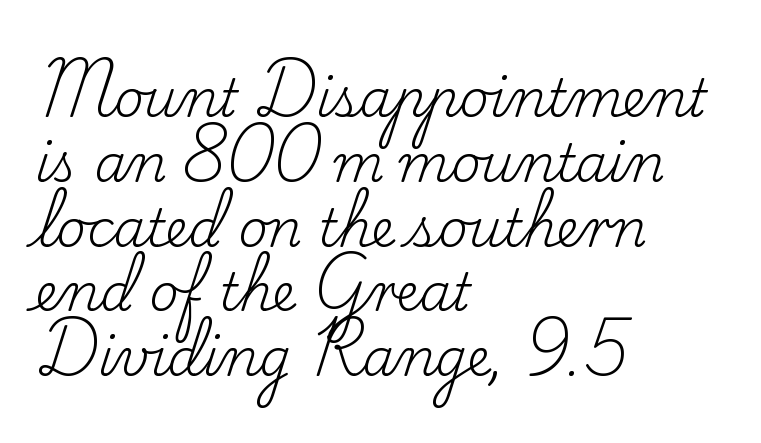
Q: Is the text bold? A: No.
Q: Is the text italic (slanted)? A: Yes.
Q: Is the typeface a serif or a sans-serif typeface? A: Serif.
Q: Is the text underlined? A: No.
Q: How is the paragraph aligned? A: Left-aligned.
Q: Is the spacing between letters normal or unusually wide? A: Normal.
Q: Is the spacing between lines tight, normal or loose? A: Normal.
Q: Width (condensed, normal, or wide)? A: Normal.
Q: Stroke contrast? A: Low.
Q: x-height? A: Small.
Q: Monospaced? A: No.
